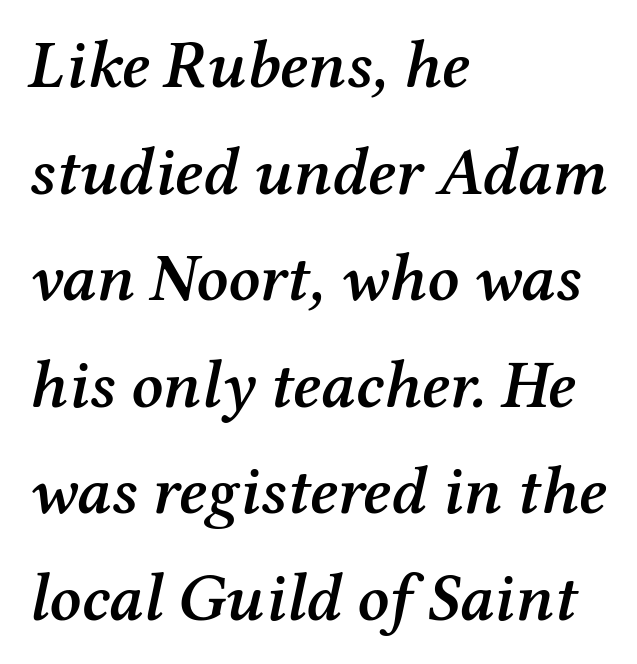
Here the designer chose a conventional face with non-uniform glyph widths. Beneath every word, the page is bare. Moderately thickened strokes mark this as semibold type. These lines keep a tight, regular rhythm from letter to letter. A typesetter would call this leading conventional body-copy spacing.
